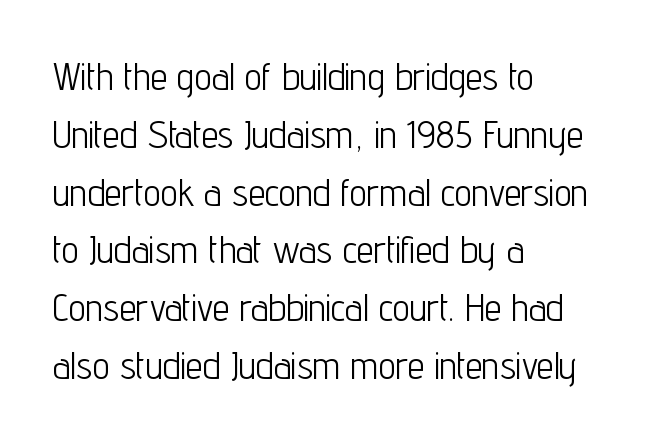
Q: Is the text bold? A: No.
Q: Is the text italic (slanted)? A: No, it is upright.
Q: Is the typeface a serif or a sans-serif typeface? A: Sans-serif.
Q: Is the text underlined? A: No.
Q: How is the paragraph aligned? A: Left-aligned.
Q: Is the spacing between letters normal or unusually wide? A: Normal.
Q: Is the spacing between lines tight, normal or loose? A: Normal.
Q: Width (condensed, normal, or wide)? A: Condensed.
Q: Stroke contrast? A: Low.
Q: x-height? A: Medium.
Q: Monospaced? A: No.
